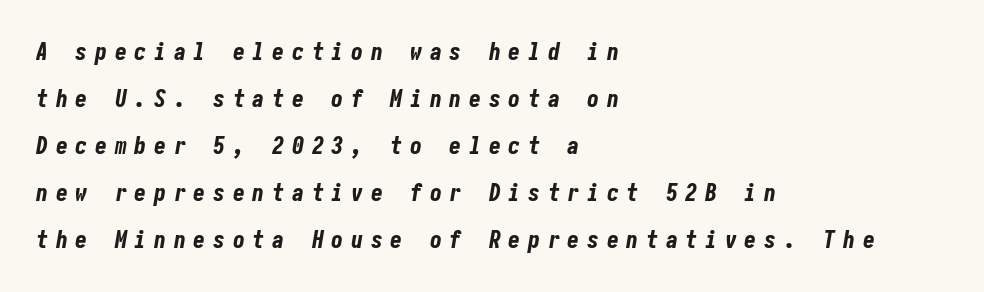
The image shows 24 px bold type, italic (leaning right); set left-aligned, loose line spacing (1.96x), unusually wide letter spacing (+0.32 em), not underlined.
